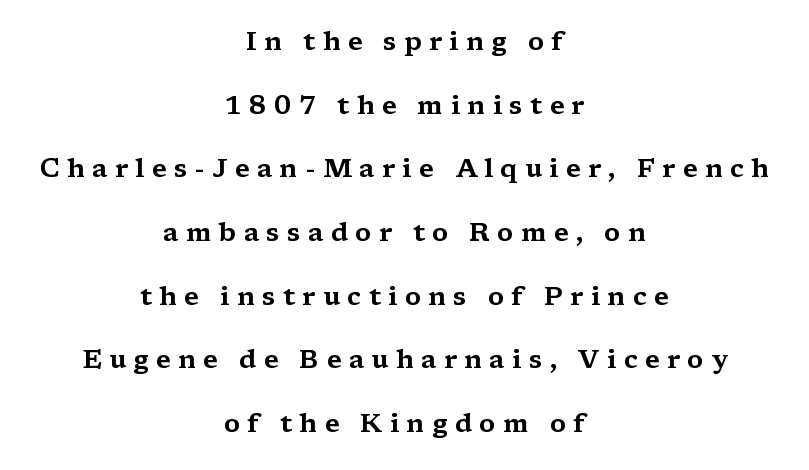
The image shows 26 px text type, upright; set centered, loose line spacing (2.45x), unusually wide letter spacing (+0.28 em), not underlined.
